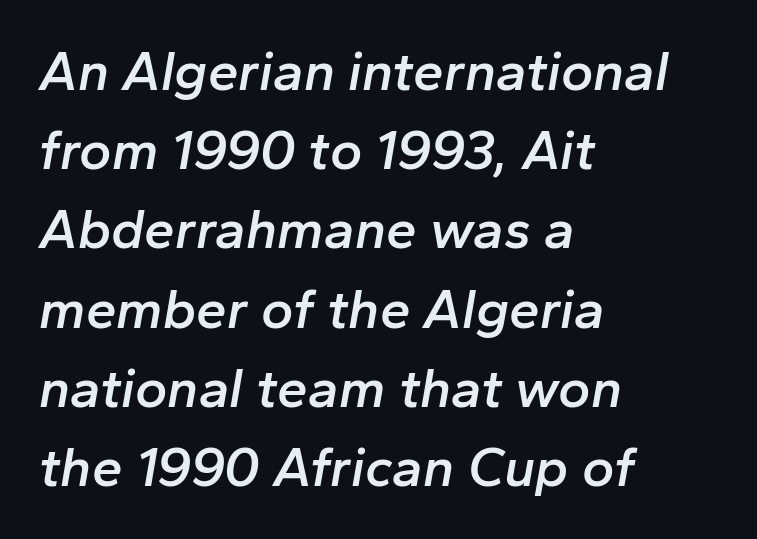
The image shows 55 px semibold type, italic (leaning right); set left-aligned, normal line spacing (1.44x), normal letter spacing, not underlined; low stroke contrast and a medium x-height.
